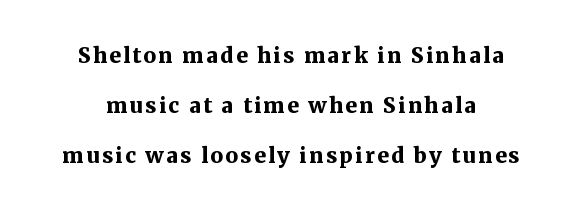
The lettering holds an erect, upright posture throughout. You could fit nearly another row in the gap between these rows. A full-strength bold gives these letters their thick strokes. The gap between lines stays unmarked.
